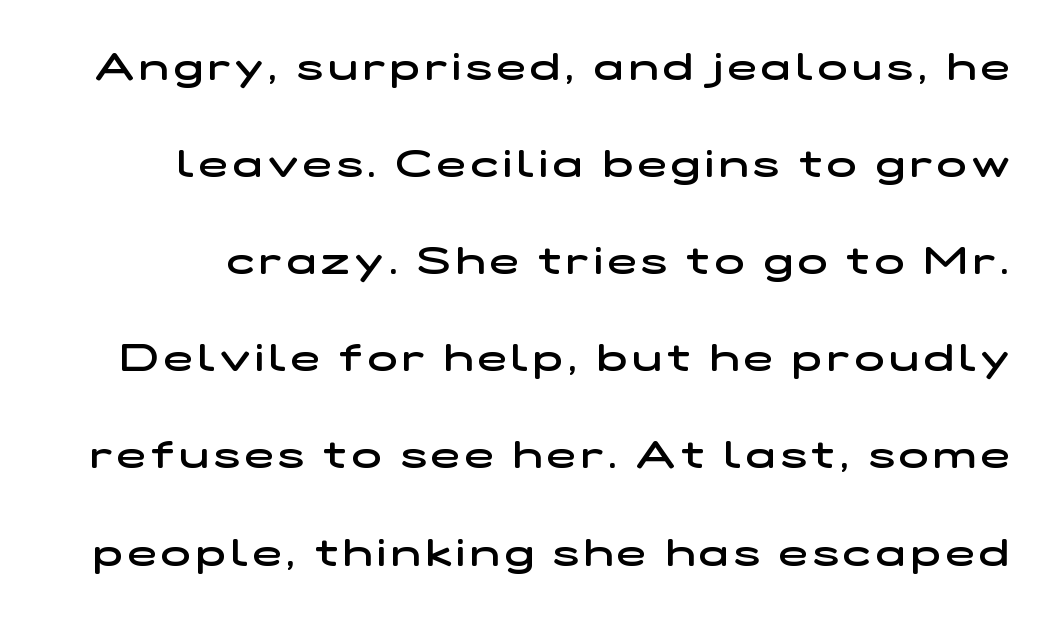
{"serif": "no", "bold": "semi", "weight": "semibold", "width": "wide", "stroke_contrast": "low", "x_height": "medium", "monospaced": "no", "underline": "no", "line_spacing": "loose", "line_spacing_ratio": 2.49, "glyph_px": 39}
